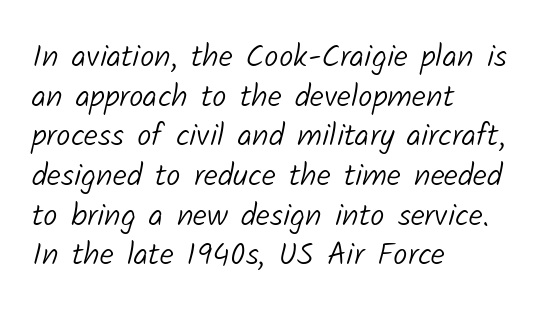
The letters look calm and open, with moderate or lighter stems. Each word holds together tightly as a unit, with standard inter-letter gaps. Nope, no serifs anywhere on these letters. Unmarked baselines from the first word to the last.
